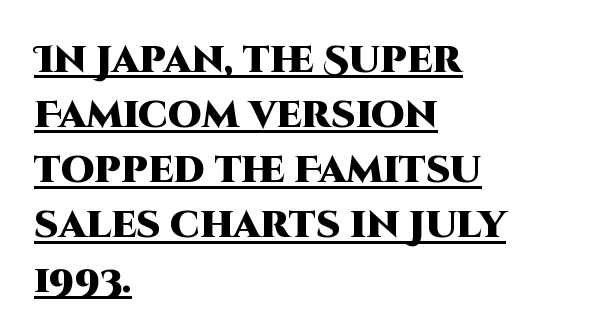
Q: Is the text bold? A: Yes.
Q: Is the text italic (slanted)? A: No, it is upright.
Q: Is the typeface a serif or a sans-serif typeface? A: Sans-serif.
Q: Is the text underlined? A: Yes.
Q: How is the paragraph aligned? A: Left-aligned.
Q: Is the spacing between letters normal or unusually wide? A: Normal.
Q: Is the spacing between lines tight, normal or loose? A: Normal.
Q: Width (condensed, normal, or wide)? A: Normal.
Q: Stroke contrast? A: High.
Q: x-height? A: Large.
Q: Monospaced? A: No.
